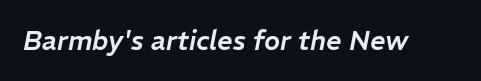
The image shows 27 px text type, italic (leaning right); set normal letter spacing, not underlined.
